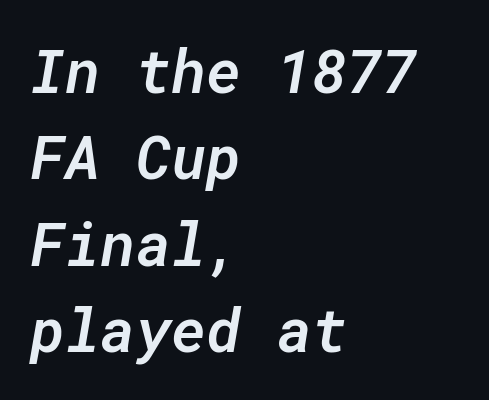
{"italic": "yes", "lean": "right", "slant_degrees": 10, "bold": "semi", "weight": "semibold", "width": "normal", "stroke_contrast": "low", "x_height": "medium", "monospaced": "yes", "underline": "no", "align": "left", "line_spacing": "normal", "line_spacing_ratio": 1.44, "letter_spacing": "normal", "letter_spacing_em": 0.0, "glyph_px": 60}
